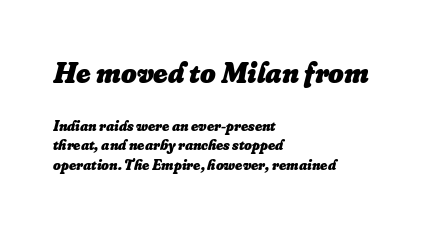
{"italic": "yes", "lean": "right", "slant_degrees": 16, "bold": "yes", "weight": "heavy", "width": "normal", "stroke_contrast": "low", "x_height": "small", "monospaced": "no", "underline": "no", "align": "left", "line_spacing": "normal", "line_spacing_ratio": 1.3, "letter_spacing": "normal", "letter_spacing_em": 0.0, "larger_block": "first", "size_ratio": 2.0, "glyph_px": 30}
